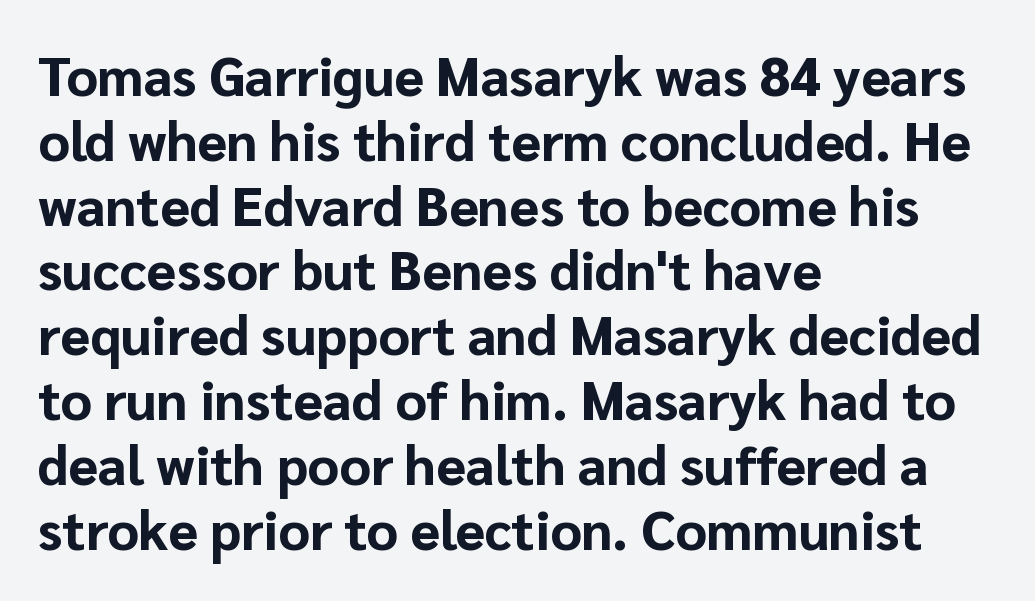
Q: Is the text bold? A: Yes.
Q: Is the text italic (slanted)? A: No, it is upright.
Q: Is the typeface a serif or a sans-serif typeface? A: Sans-serif.
Q: Is the text underlined? A: No.
Q: How is the paragraph aligned? A: Left-aligned.
Q: Is the spacing between letters normal or unusually wide? A: Normal.
Q: Width (condensed, normal, or wide)? A: Normal.
Q: Stroke contrast? A: Low.
Q: x-height? A: Medium.
Q: Monospaced? A: No.
